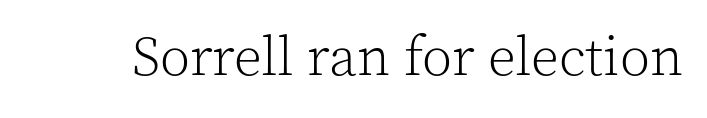
The image shows 55 px light serif type, upright; set normal letter spacing, not underlined; a medium x-height.
